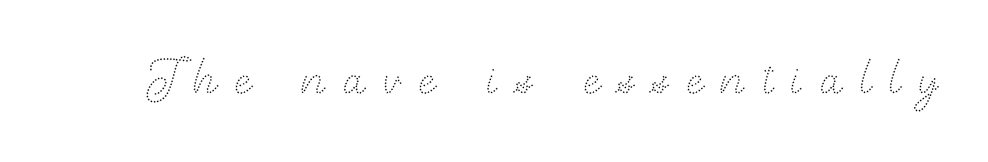
Q: Is the text bold? A: No.
Q: Is the text italic (slanted)? A: Yes.
Q: Is the text underlined? A: No.
Q: Is the spacing between letters normal or unusually wide? A: Unusually wide.
Q: Width (condensed, normal, or wide)? A: Normal.
Q: Stroke contrast? A: Medium.
Q: x-height? A: Small.
Q: Monospaced? A: No.
